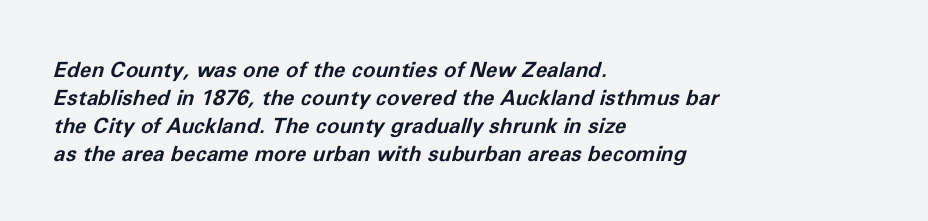
A classic flush-left, rag-right setting is used for this passage. These lines sit exactly where default settings would place them. What weight is shown? A full bold with thick strokes. Spacing between characters is what you'd get straight out of the box. The lettering tilts uniformly, giving the passage an italic look. Just letters on the line, the space beneath them empty.
